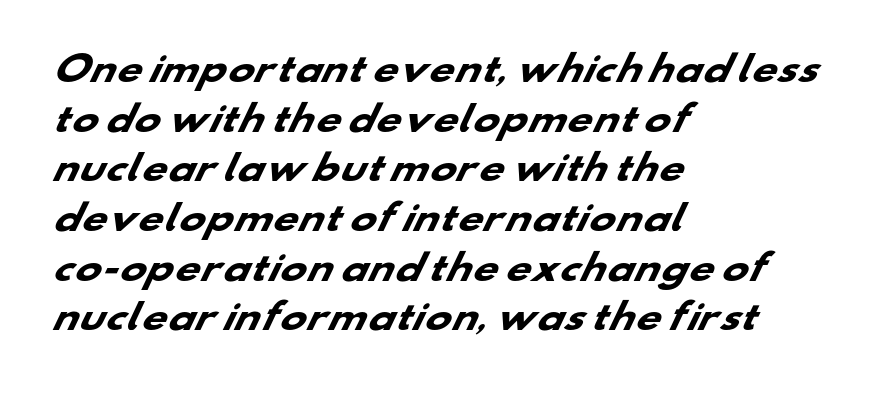
Q: Is the text bold? A: Yes.
Q: Is the typeface a serif or a sans-serif typeface? A: Sans-serif.
Q: Is the text underlined? A: No.
Q: How is the paragraph aligned? A: Left-aligned.
Q: Is the spacing between letters normal or unusually wide? A: Normal.
Q: Is the spacing between lines tight, normal or loose? A: Normal.
Q: Width (condensed, normal, or wide)? A: Wide.
Q: Stroke contrast? A: Low.
Q: x-height? A: Small.
Q: Monospaced? A: No.
